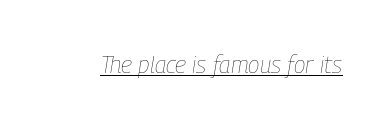
{"italic": "yes", "lean": "right", "slant_degrees": 9, "bold": "no", "underline": "yes", "letter_spacing": "normal", "letter_spacing_em": 0.0, "glyph_px": 24}
